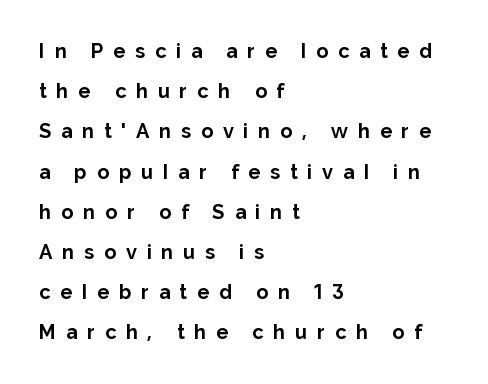
Q: Is the text bold? A: Yes.
Q: Is the text italic (slanted)? A: No, it is upright.
Q: Is the text underlined? A: No.
Q: How is the paragraph aligned? A: Left-aligned.
Q: Is the spacing between letters normal or unusually wide? A: Unusually wide.
Q: Is the spacing between lines tight, normal or loose? A: Loose.
